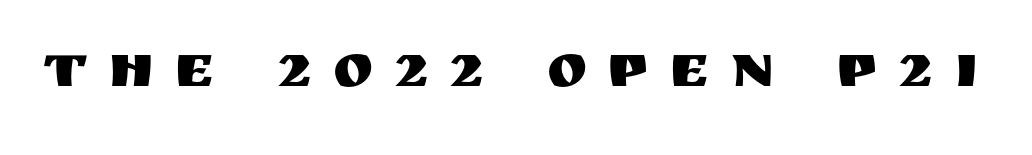
{"serif": "no", "italic": "no", "width": "normal", "stroke_contrast": "medium", "x_height": "large", "monospaced": "no", "underline": "no", "letter_spacing": "wide", "letter_spacing_em": 0.34, "glyph_px": 61}
